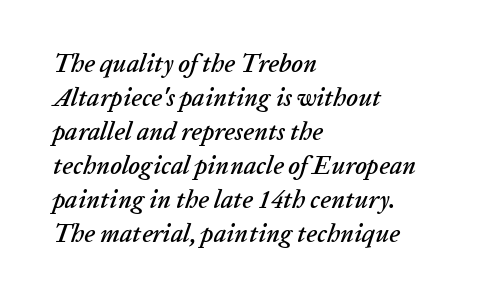
{"italic": "yes", "lean": "right", "slant_degrees": 20, "underline": "no", "align": "left", "line_spacing": "normal", "line_spacing_ratio": 1.36, "letter_spacing": "normal", "letter_spacing_em": 0.0, "glyph_px": 25}
